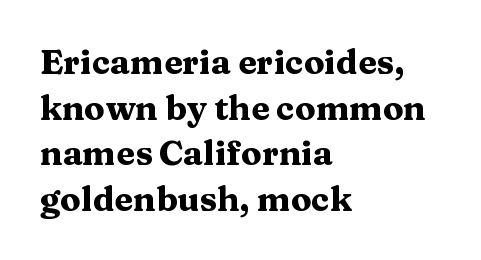
Where is the straight margin? On the left. Bare-footed words on every line. Every character sits straight up, as roman type does. The line-height multiplier appears to be the usual default.
